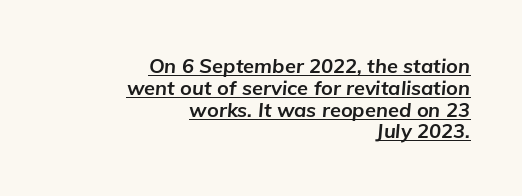
{"italic": "yes", "lean": "right", "slant_degrees": 5, "bold": "yes", "underline": "yes", "align": "right", "line_spacing": "tight", "line_spacing_ratio": 1.09, "letter_spacing": "normal", "letter_spacing_em": 0.0, "glyph_px": 20}
